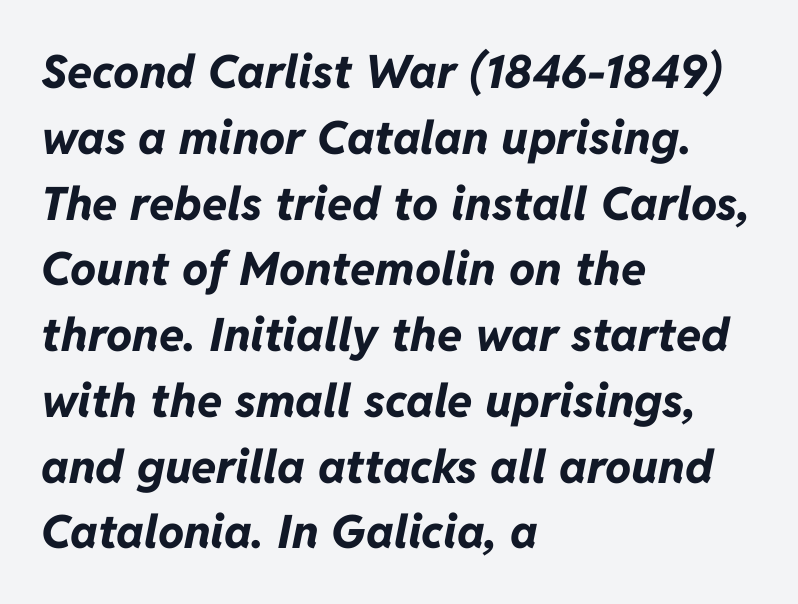
The image shows 46 px bold type, italic (leaning right); set left-aligned, normal line spacing (1.43x), normal letter spacing, not underlined; low stroke contrast and a medium x-height.
